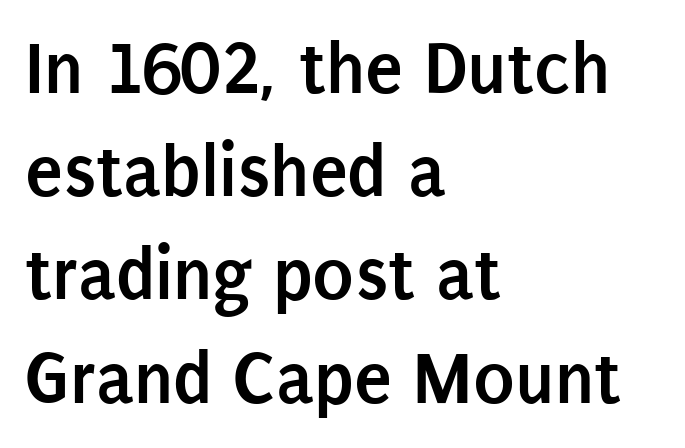
{"serif": "no", "italic": "no", "bold": "yes", "weight": "semibold", "width": "condensed", "stroke_contrast": "low", "x_height": "large", "monospaced": "no", "underline": "no", "align": "left", "line_spacing": "normal", "line_spacing_ratio": 1.34, "letter_spacing": "normal", "letter_spacing_em": 0.0, "glyph_px": 77}
